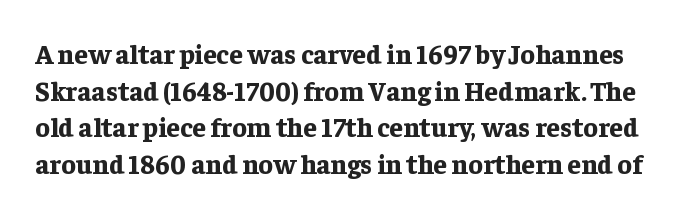
Q: Is the text bold? A: Yes.
Q: Is the text italic (slanted)? A: No, it is upright.
Q: Is the text underlined? A: No.
Q: Is the spacing between letters normal or unusually wide? A: Normal.
Q: Is the spacing between lines tight, normal or loose? A: Normal.
